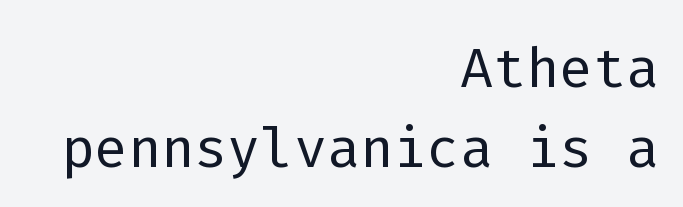
Students, note that the glyphs here touch the page at normal intervals. The face used here is monospaced, like something from a code editor. The ragged edge is on the left, which tells us the setting is flush right. The lettering holds an erect, upright posture throughout. The passage shown is typeset with a sans-serif family.
